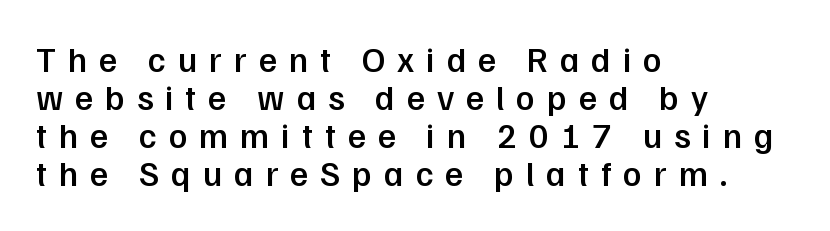
The image shows 35 px semibold sans-serif type, upright; set left-aligned, tight line spacing (1.09x), unusually wide letter spacing (+0.34 em), not underlined; low stroke contrast and a medium x-height.
